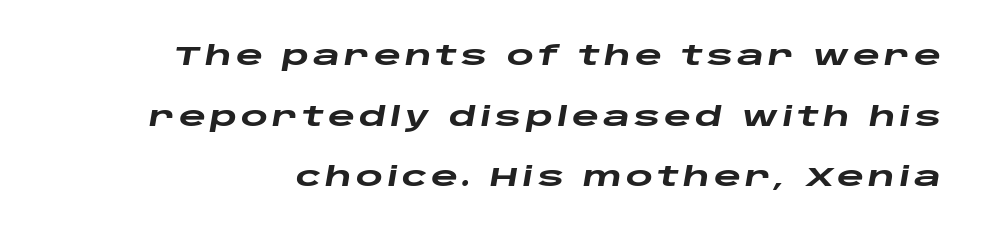
I'd describe the lettering as bold — thick and assertive. If you drew a line through each stem, it would be angled. Plain, unruled lines of type. Quick note: interline space is abundant.
